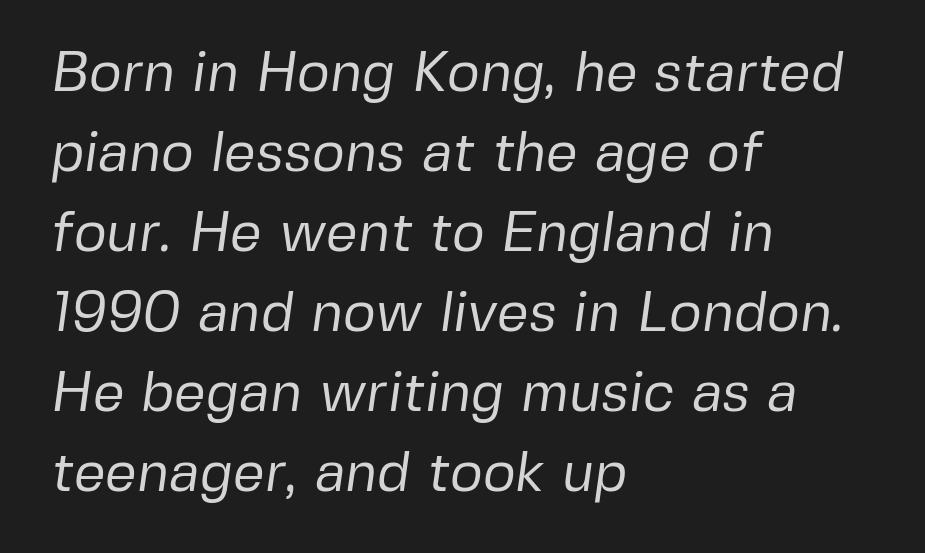
{"serif": "no", "bold": "no", "weight": "regular", "width": "normal", "stroke_contrast": "low", "x_height": "medium", "monospaced": "no", "underline": "no", "align": "left", "line_spacing": "normal", "line_spacing_ratio": 1.43, "letter_spacing": "normal", "letter_spacing_em": 0.0, "glyph_px": 56}
